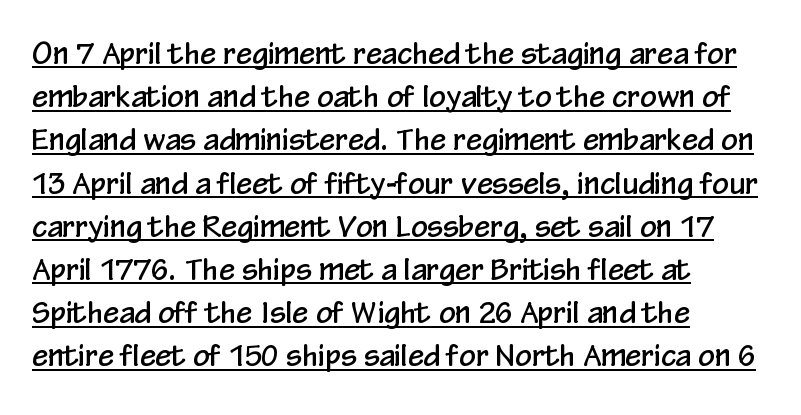
Q: Is the text italic (slanted)? A: No, it is upright.
Q: Is the typeface a serif or a sans-serif typeface? A: Sans-serif.
Q: Is the text underlined? A: Yes.
Q: How is the paragraph aligned? A: Left-aligned.
Q: Is the spacing between letters normal or unusually wide? A: Normal.
Q: Is the spacing between lines tight, normal or loose? A: Normal.
Q: Width (condensed, normal, or wide)? A: Condensed.
Q: Stroke contrast? A: Low.
Q: x-height? A: Medium.
Q: Monospaced? A: No.
